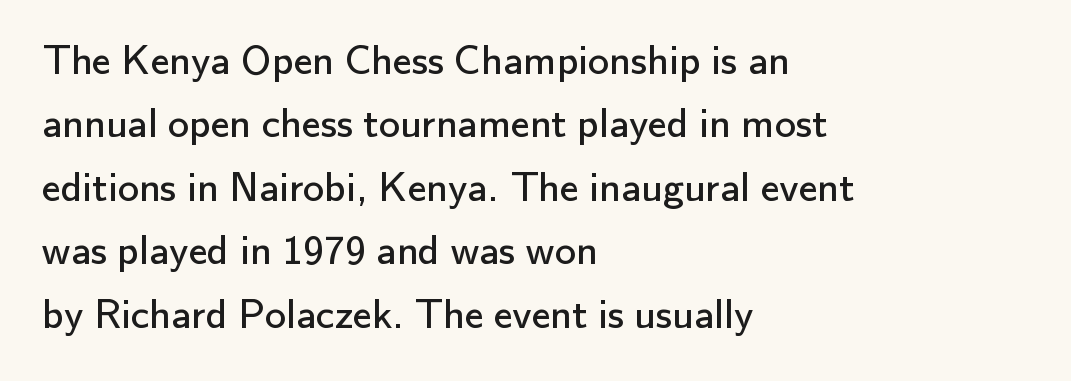
The foot of each line stays bare and open. Is this a sans? Yes — the strokes have no serifs. All the whitespace from short lines collects on the right. Summary of vertical rhythm: regular, with standard interline spacing.
